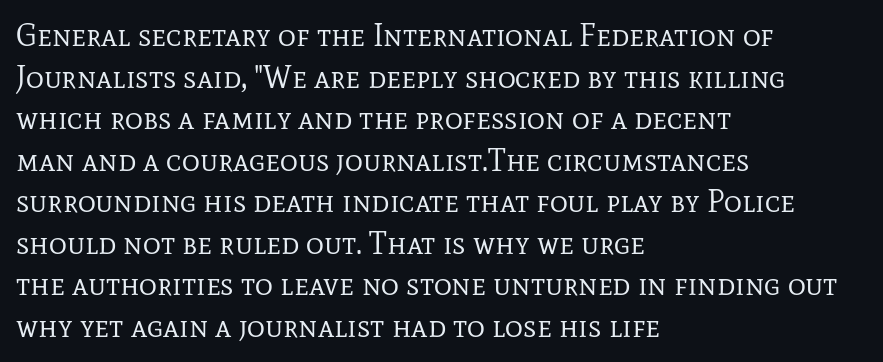
Q: Is the text bold? A: No.
Q: Is the text italic (slanted)? A: No, it is upright.
Q: Is the typeface a serif or a sans-serif typeface? A: Serif.
Q: Is the text underlined? A: No.
Q: How is the paragraph aligned? A: Left-aligned.
Q: Is the spacing between letters normal or unusually wide? A: Normal.
Q: Is the spacing between lines tight, normal or loose? A: Normal.
Q: Width (condensed, normal, or wide)? A: Normal.
Q: Stroke contrast? A: Low.
Q: x-height? A: Medium.
Q: Monospaced? A: No.
